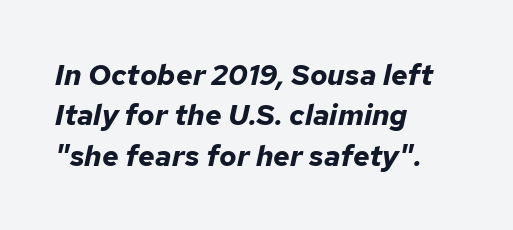
Underlining? Definitely not there. Honestly, the row spacing looks completely unremarkable. The rendering keeps characters at their native spacing. The specimen reads as italic at a glance. The paragraph has a hard left edge and a soft right edge. You could not count columns in this text — the font is proportionally spaced.
